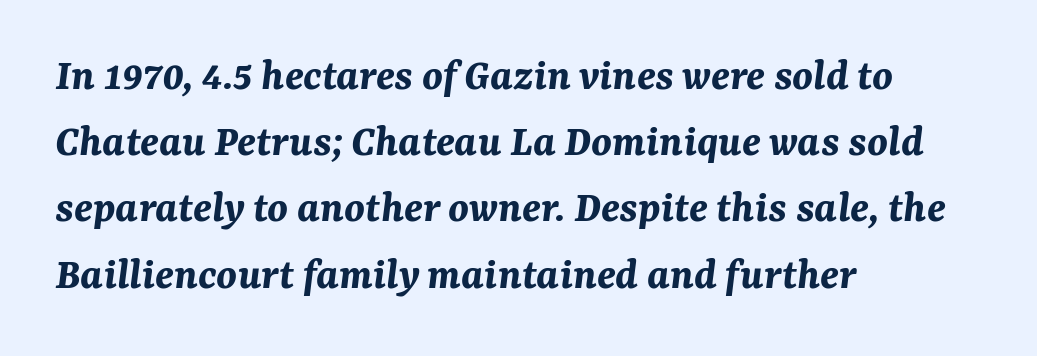
Tracking value appears to be zero — textbook default spacing. Nobody drew a line under any word here. Here the designer chose a conventional face with non-uniform glyph widths. As a designer I'd log this as weight 700, bold.
